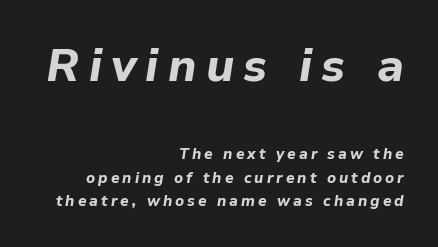
The image shows 46 px bold type, italic (leaning right); set right-aligned, normal line spacing (1.57x), unusually wide letter spacing (+0.2 em), not underlined; the first (top) block is 3.07x larger; low stroke contrast and a medium x-height.
